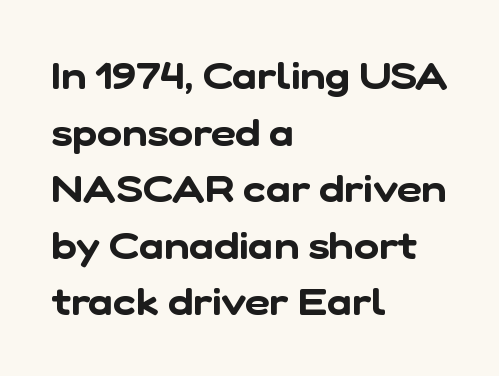
Q: Is the typeface a serif or a sans-serif typeface? A: Sans-serif.
Q: Is the text underlined? A: No.
Q: How is the paragraph aligned? A: Left-aligned.
Q: Is the spacing between letters normal or unusually wide? A: Normal.
Q: Is the spacing between lines tight, normal or loose? A: Normal.
Q: Width (condensed, normal, or wide)? A: Normal.
Q: Stroke contrast? A: Low.
Q: x-height? A: Medium.
Q: Monospaced? A: No.
